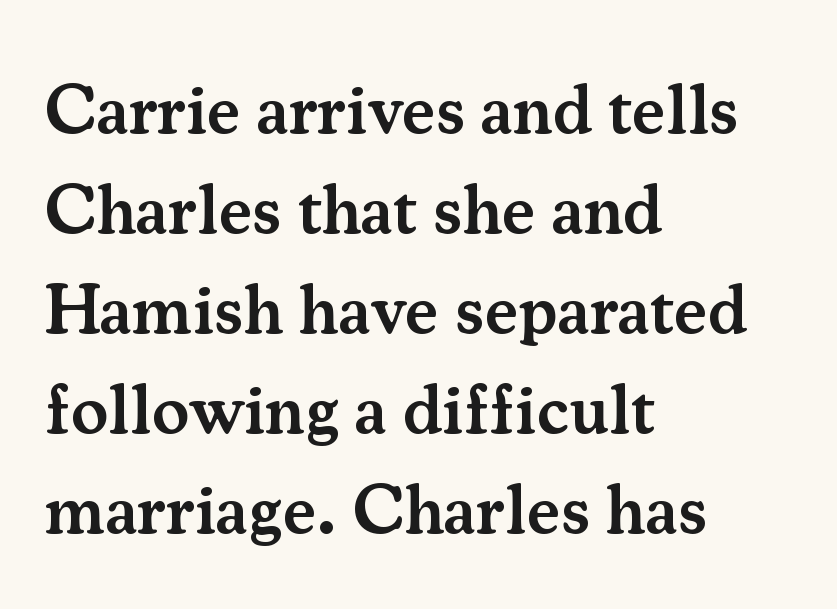
The space between consecutive lines is moderate. The characters display serif detailing at their extremities. The glyphs are unaccompanied by any horizontal stroke below them. Strokes here are thickened, but only to semibold level. When letters stand straight like this, we call the style roman or upright.
